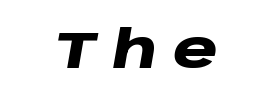
It's the slanting kind of type. Just letters on the line, the space beneath them empty. Each letter keeps its own natural width here, so spacing adapts to shape. The letters are bold, with thick, heavy strokes. These lines have a slow, spaced-out rhythm from letter to letter.
